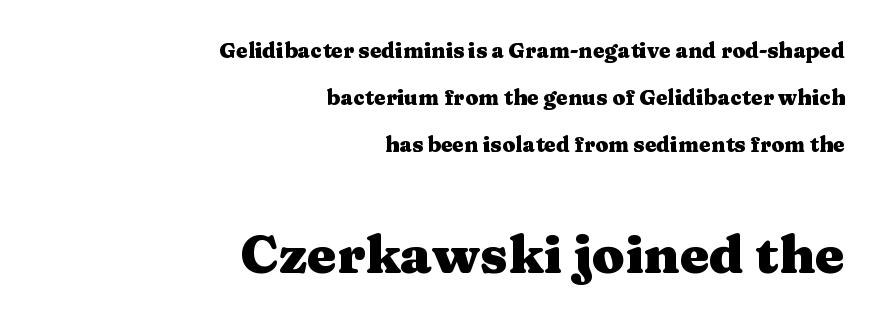
{"serif": "yes", "italic": "no", "bold": "yes", "weight": "heavy", "width": "wide", "stroke_contrast": "medium", "x_height": "medium", "monospaced": "no", "underline": "no", "align": "right", "line_spacing": "loose", "line_spacing_ratio": 2.24, "letter_spacing": "normal", "letter_spacing_em": 0.0, "larger_block": "second", "size_ratio": 2.52, "glyph_px": 53}
